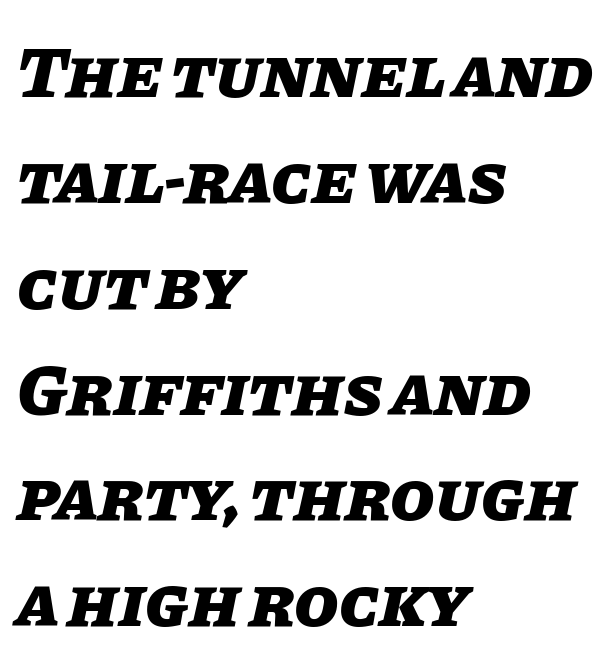
Tracking value appears to be zero — textbook default spacing. The glyphs look as if they've been sheared to an angle. The setting favours the left margin, as ordinary paragraphs usually do. Character widths vary here, with narrow letters taking less room than wide ones.
